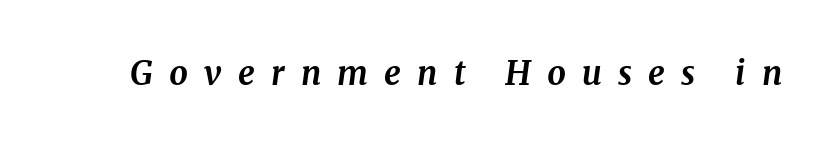
{"serif": "yes", "italic": "yes", "lean": "right", "slant_degrees": 8, "bold": "yes", "weight": "bold", "width": "normal", "stroke_contrast": "medium", "x_height": "medium", "monospaced": "no", "underline": "no", "letter_spacing": "wide", "letter_spacing_em": 0.49, "glyph_px": 33}
